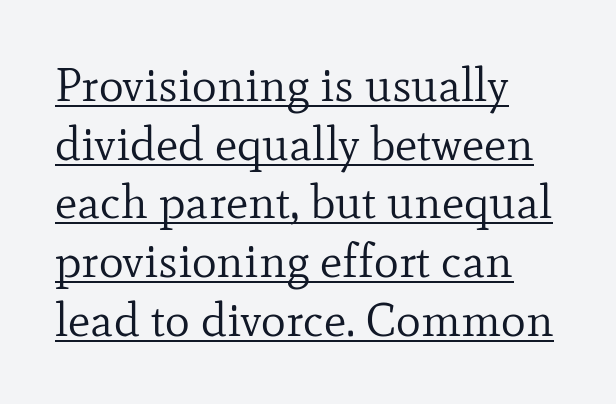
The image shows 47 px regular-weight serif type, upright; set left-aligned, normal line spacing (1.25x), normal letter spacing, underlined; low stroke contrast and a small x-height.
